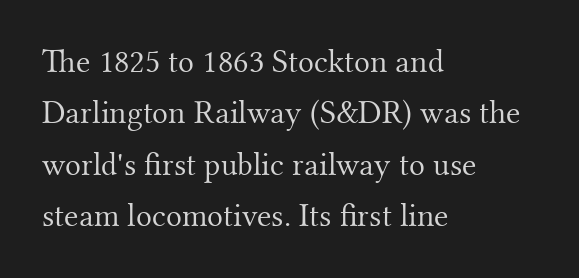
{"serif": "yes", "italic": "no", "bold": "no", "weight": "light", "width": "normal", "stroke_contrast": "medium", "x_height": "small", "monospaced": "no", "underline": "no", "align": "left", "line_spacing": "normal", "line_spacing_ratio": 1.56, "letter_spacing": "normal", "letter_spacing_em": 0.0, "glyph_px": 33}
